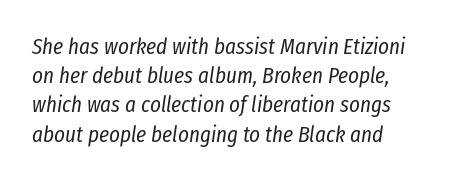
Students, observe: this is what conventionally led text looks like. Style check: oblique. Does extra space separate the letters? No, they use regular spacing. No chunkiness to these letters — they're not bold. Just letters on the line, the space beneath them empty.
